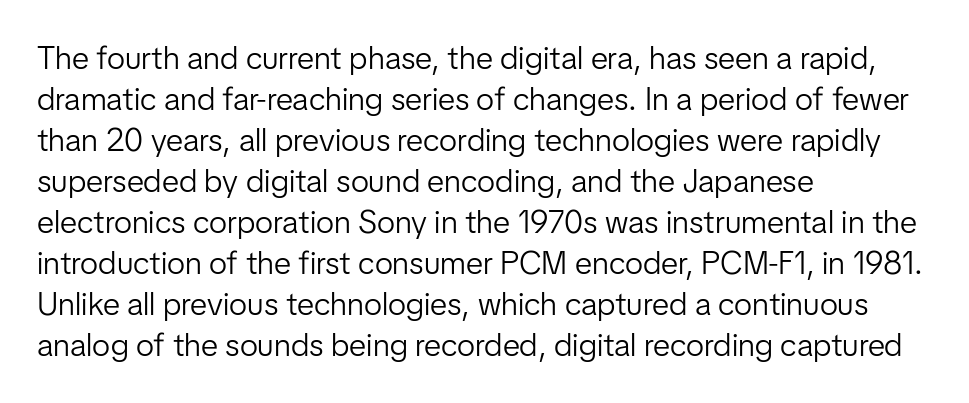
{"serif": "no", "italic": "no", "bold": "no", "weight": "light", "width": "normal", "stroke_contrast": "low", "x_height": "medium", "monospaced": "no", "underline": "no", "align": "left", "line_spacing": "normal", "line_spacing_ratio": 1.28, "letter_spacing": "normal", "letter_spacing_em": 0.0, "glyph_px": 32}
